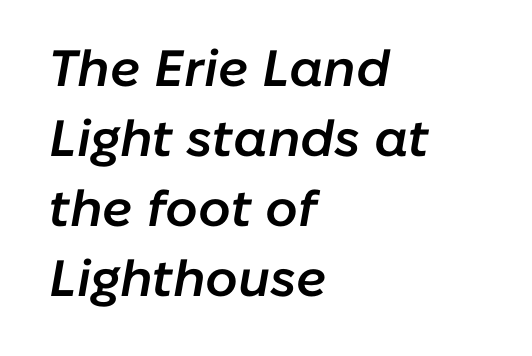
{"italic": "yes", "lean": "right", "slant_degrees": 10, "bold": "semi", "weight": "semibold", "width": "normal", "stroke_contrast": "low", "x_height": "medium", "monospaced": "no", "underline": "no", "align": "left", "line_spacing": "normal", "line_spacing_ratio": 1.37, "letter_spacing": "normal", "letter_spacing_em": 0.0, "glyph_px": 51}
